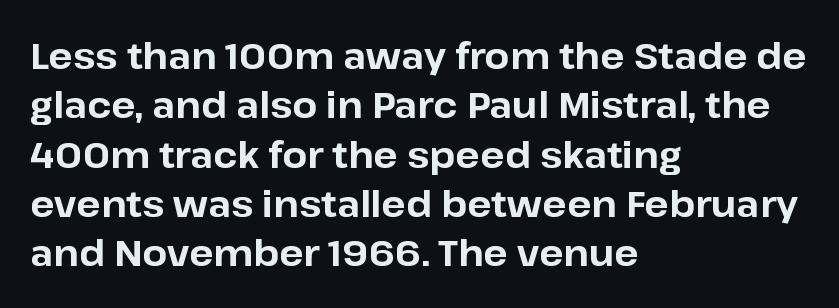
The image shows 36 px bold sans-serif type, upright; set left-aligned, normal line spacing (1.37x), normal letter spacing, not underlined; low stroke contrast and a medium x-height.
